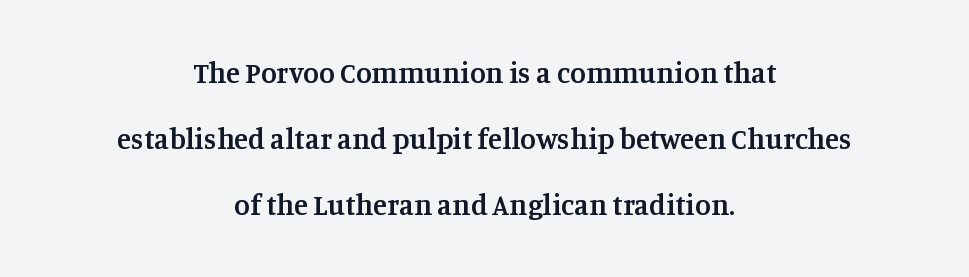
Q: Is the text bold? A: Semi-bold.
Q: Is the text italic (slanted)? A: No, it is upright.
Q: Is the typeface a serif or a sans-serif typeface? A: Serif.
Q: Is the text underlined? A: No.
Q: How is the paragraph aligned? A: Centered.
Q: Is the spacing between letters normal or unusually wide? A: Normal.
Q: Is the spacing between lines tight, normal or loose? A: Loose.
Q: Width (condensed, normal, or wide)? A: Normal.
Q: Stroke contrast? A: Medium.
Q: x-height? A: Large.
Q: Monospaced? A: No.
